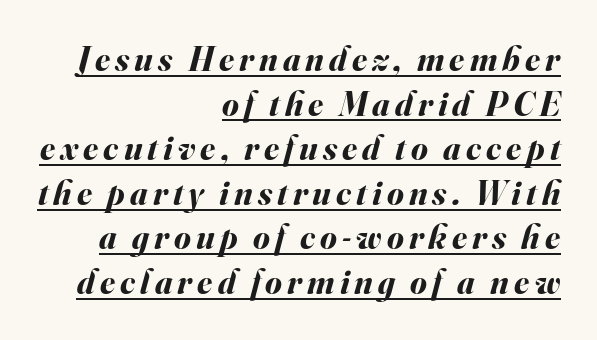
The image shows 34 px bold type, italic (leaning right); set right-aligned, normal line spacing (1.31x), underlined; medium stroke contrast and a small x-height.
